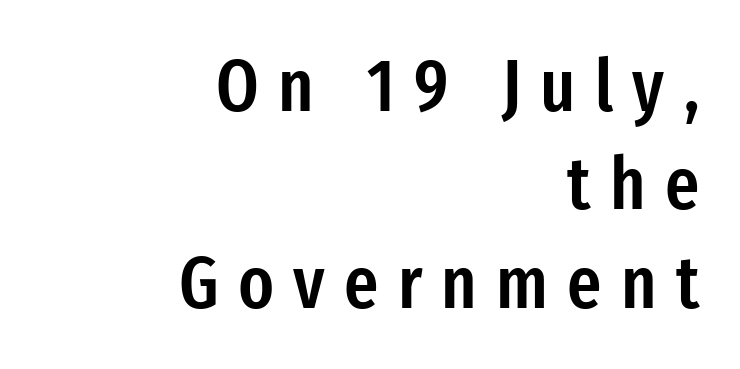
How would I describe the line gaps? Plain and ordinary. Typesetter's note: demi weight, one step under bold. Tracking here is generous; glyphs stand well apart from one another. If you drew a line through each stem, it would be perfectly vertical. The space beneath each line is pristine and unruled.
